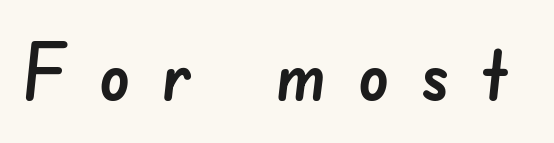
Serifs: no, the terminals of the letterforms are clean. Descenders are the only things crossing below the line. Note the varied advance widths — an 'i' is clearly narrower than an 'm'. There is plenty of visible air inserted between adjacent glyphs.
